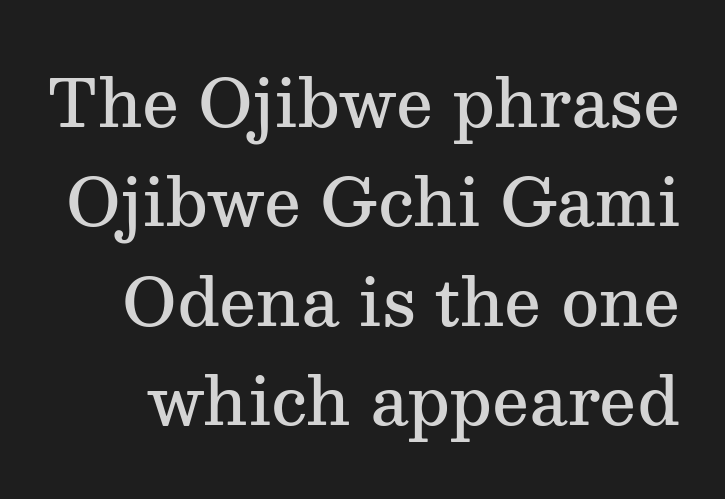
Q: Is the text bold? A: Semi-bold.
Q: Is the text italic (slanted)? A: No, it is upright.
Q: Is the typeface a serif or a sans-serif typeface? A: Serif.
Q: Is the text underlined? A: No.
Q: Is the spacing between letters normal or unusually wide? A: Normal.
Q: Is the spacing between lines tight, normal or loose? A: Normal.
Q: Width (condensed, normal, or wide)? A: Normal.
Q: Stroke contrast? A: Medium.
Q: x-height? A: Medium.
Q: Monospaced? A: No.
